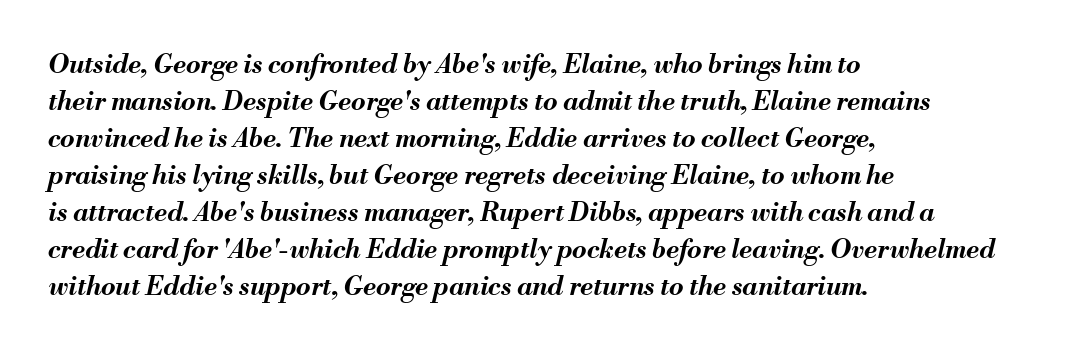
{"italic": "yes", "lean": "right", "slant_degrees": 13, "bold": "yes", "underline": "no", "align": "left", "line_spacing": "normal", "line_spacing_ratio": 1.42, "letter_spacing": "normal", "letter_spacing_em": 0.0, "glyph_px": 26}
